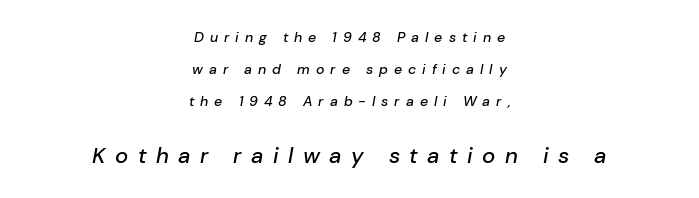
Look at the glyph heights: the lower group is clearly the bigger setting. Compared with ordinary roman type, these characters are visibly tilted. The rag falls on both sides of this text block equally. Check under the words: just untouched page. If you measured baseline to baseline, you'd find a long distance. Here the glyphs are tracked loosely, breaking word shapes into spaced letters.
